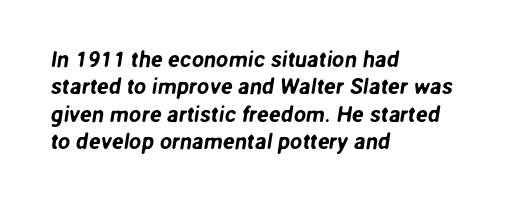
Q: Is the text underlined? A: No.
Q: How is the paragraph aligned? A: Left-aligned.
Q: Is the spacing between letters normal or unusually wide? A: Normal.
